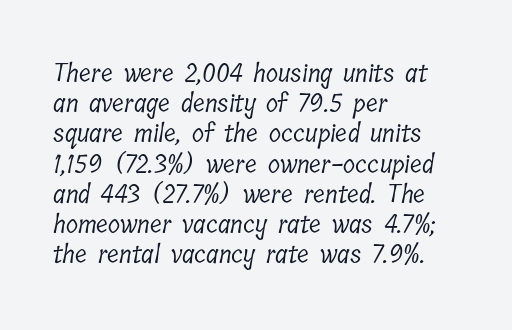
Q: Is the text bold? A: No.
Q: Is the text underlined? A: No.
Q: How is the paragraph aligned? A: Left-aligned.
Q: Is the spacing between letters normal or unusually wide? A: Normal.
